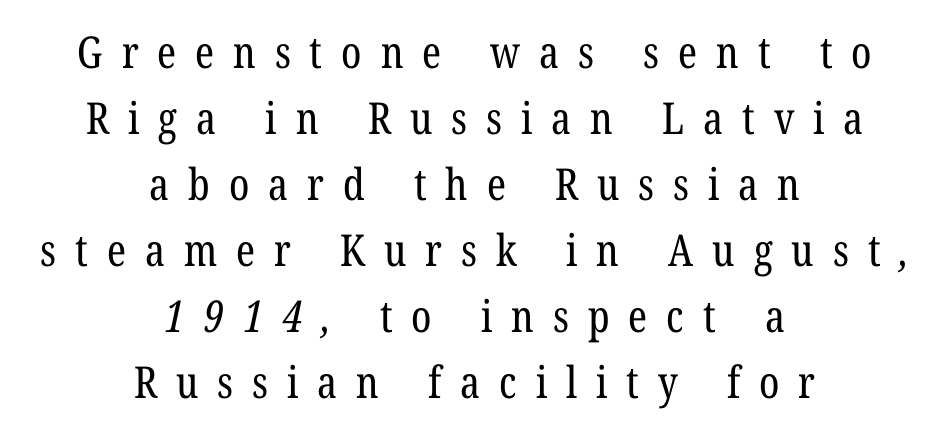
{"serif": "yes", "bold": "no", "weight": "regular", "width": "condensed", "stroke_contrast": "low", "x_height": "medium", "monospaced": "no", "underline": "no", "align": "center", "line_spacing": "normal", "line_spacing_ratio": 1.5, "letter_spacing": "wide", "letter_spacing_em": 0.43, "glyph_px": 44}
